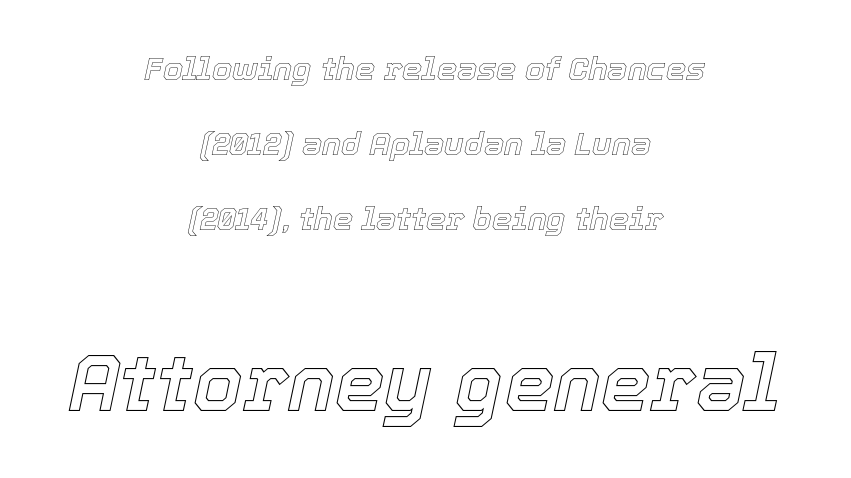
{"italic": "yes", "lean": "right", "slant_degrees": 12, "width": "normal", "x_height": "medium", "monospaced": "no", "underline": "no", "align": "center", "line_spacing": "loose", "line_spacing_ratio": 2.34, "letter_spacing": "normal", "letter_spacing_em": 0.0, "larger_block": "second", "size_ratio": 2.47, "glyph_px": 79}
